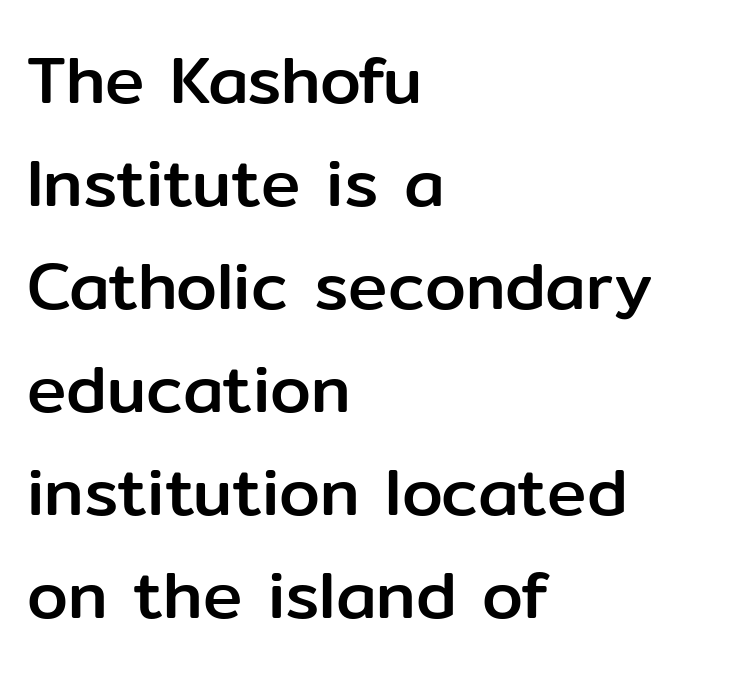
Q: Is the text italic (slanted)? A: No, it is upright.
Q: Is the typeface a serif or a sans-serif typeface? A: Sans-serif.
Q: Is the text underlined? A: No.
Q: How is the paragraph aligned? A: Left-aligned.
Q: Is the spacing between letters normal or unusually wide? A: Normal.
Q: Is the spacing between lines tight, normal or loose? A: Normal.
Q: Width (condensed, normal, or wide)? A: Normal.
Q: Stroke contrast? A: Low.
Q: x-height? A: Medium.
Q: Monospaced? A: No.
